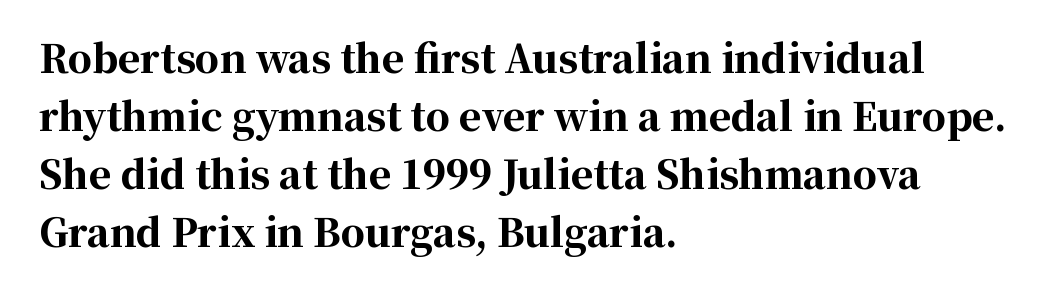
Q: Is the text bold? A: Yes.
Q: Is the text italic (slanted)? A: No, it is upright.
Q: Is the typeface a serif or a sans-serif typeface? A: Serif.
Q: Is the text underlined? A: No.
Q: How is the paragraph aligned? A: Left-aligned.
Q: Is the spacing between letters normal or unusually wide? A: Normal.
Q: Is the spacing between lines tight, normal or loose? A: Normal.
Q: Width (condensed, normal, or wide)? A: Normal.
Q: Stroke contrast? A: High.
Q: x-height? A: Medium.
Q: Monospaced? A: No.
